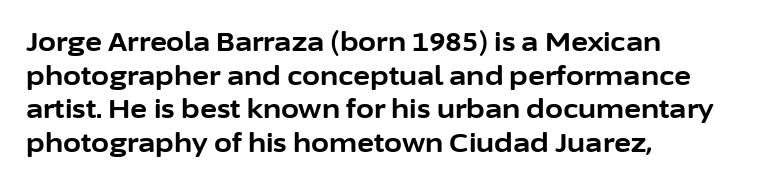
Q: Is the text bold? A: Yes.
Q: Is the text italic (slanted)? A: No, it is upright.
Q: Is the text underlined? A: No.
Q: How is the paragraph aligned? A: Left-aligned.
Q: Is the spacing between letters normal or unusually wide? A: Normal.
Q: Is the spacing between lines tight, normal or loose? A: Normal.
